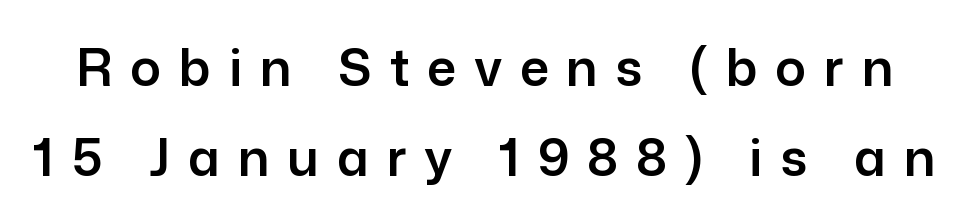
Nobody drew a line under any word here. The specimen reads as upright at a glance. What kind of face is this? One without serifs — a sans. Caption: expanded tracking, letters set apart. You could not count columns in this text — the font is proportionally spaced.
